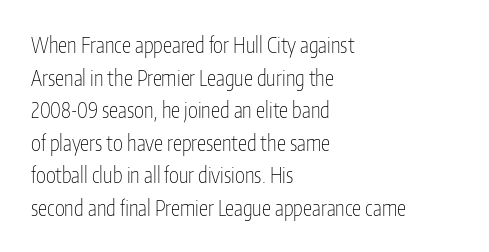
The axis of the letterforms is exactly vertical. Here the glyphs are tracked normally, forming tight word shapes. Descenders hang freely into open space. Line beginnings align vertically; line endings do not. The rows are spaced the way most documents space them.
